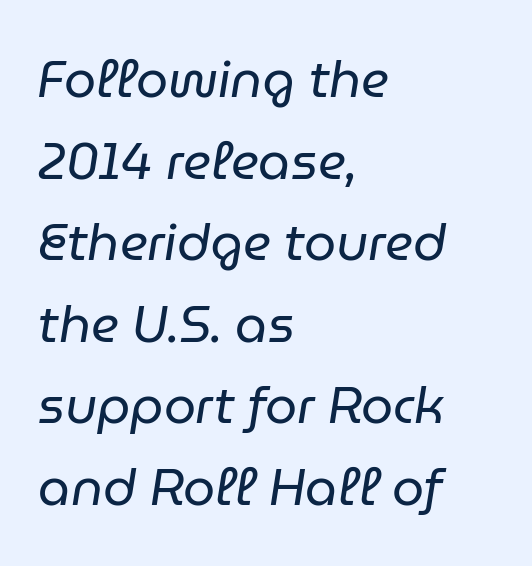
Q: Is the text bold? A: No.
Q: Is the text italic (slanted)? A: Yes, it leans right by about 9 degrees.
Q: Is the text underlined? A: No.
Q: How is the paragraph aligned? A: Left-aligned.
Q: Is the spacing between letters normal or unusually wide? A: Normal.
Q: Is the spacing between lines tight, normal or loose? A: Normal.
Q: Width (condensed, normal, or wide)? A: Normal.
Q: Stroke contrast? A: Low.
Q: x-height? A: Medium.
Q: Monospaced? A: No.
